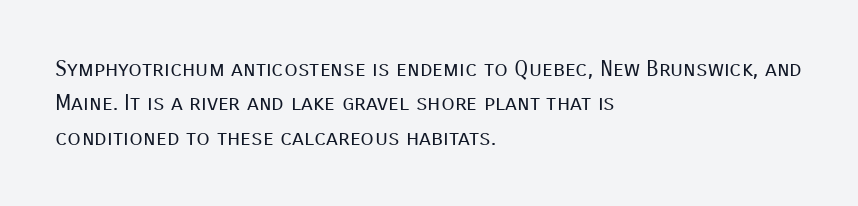
{"italic": "no", "bold": "no", "underline": "no", "align": "left", "line_spacing": "normal", "line_spacing_ratio": 1.56, "letter_spacing": "normal", "letter_spacing_em": 0.0, "glyph_px": 22}
